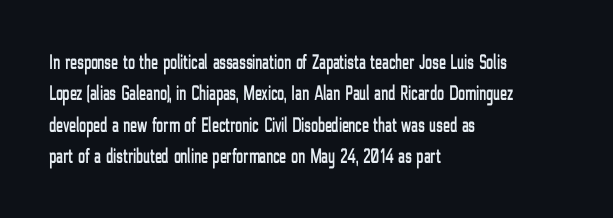
Q: Is the text italic (slanted)? A: No, it is upright.
Q: Is the text underlined? A: No.
Q: How is the paragraph aligned? A: Left-aligned.
Q: Is the spacing between letters normal or unusually wide? A: Normal.
Q: Is the spacing between lines tight, normal or loose? A: Normal.
